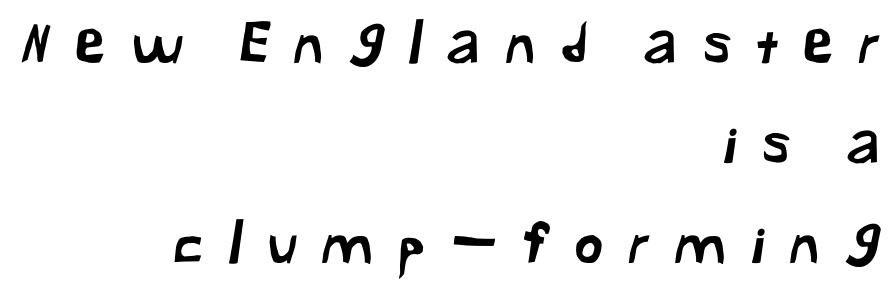
{"serif": "no", "width": "normal", "stroke_contrast": "low", "x_height": "medium", "monospaced": "no", "underline": "no", "align": "right", "line_spacing_ratio": 1.79, "letter_spacing": "wide", "letter_spacing_em": 0.45, "glyph_px": 56}
